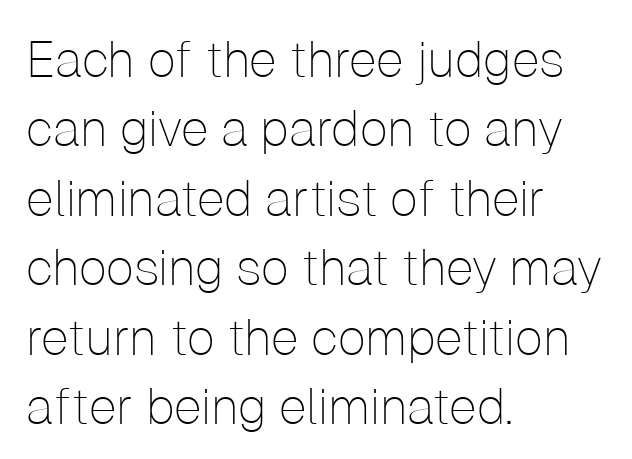
The image shows 50 px thin sans-serif type, upright; set left-aligned, normal line spacing (1.39x), normal letter spacing, not underlined; low stroke contrast and a medium x-height.
